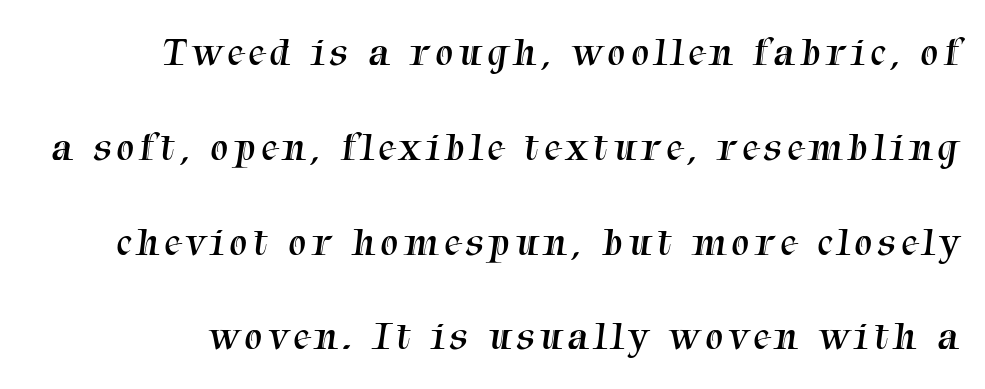
The image shows 40 px regular-weight serif type; set loose line spacing (2.37x), not underlined; medium stroke contrast and a medium x-height.
